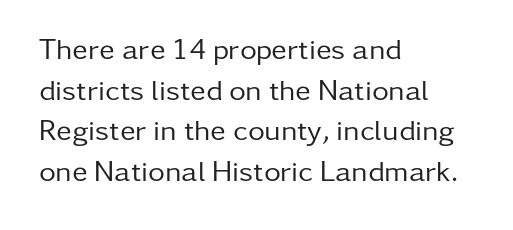
No word sits above an underline. The typography opts for an upright posture over an oblique one. Examine the stroke ends and you'll find no serifs. Summary of vertical rhythm: regular, with standard interline spacing. Stroke mass is kept to a normal reading level or below.
